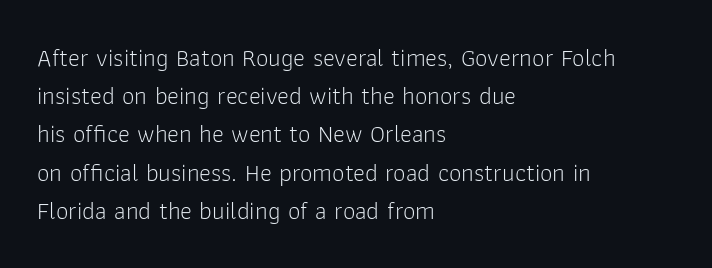
The glyphs are unaccompanied by any horizontal stroke below them. Posture: vertical. These lines keep a tight, regular rhythm from letter to letter. Interline gaps are of average width in this sample. The paragraph shown leans on its left margin.
